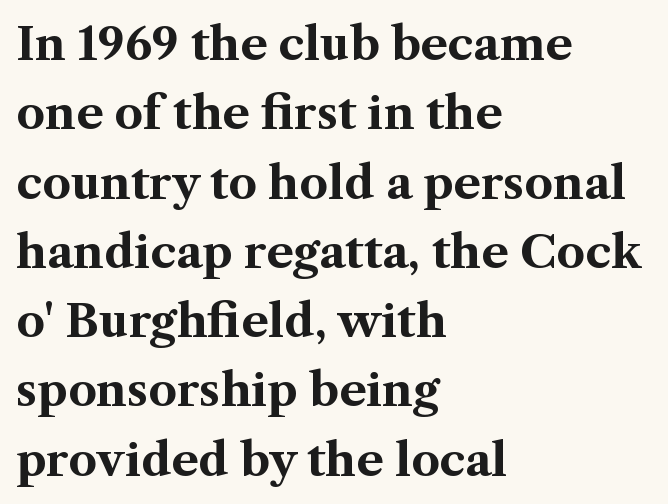
The letters stand upright; this is a roman face. All the whitespace from short lines collects on the right. Is the letter spacing exaggerated? No — it looks like the ordinary default. Weight check: bold — yes, fully.
